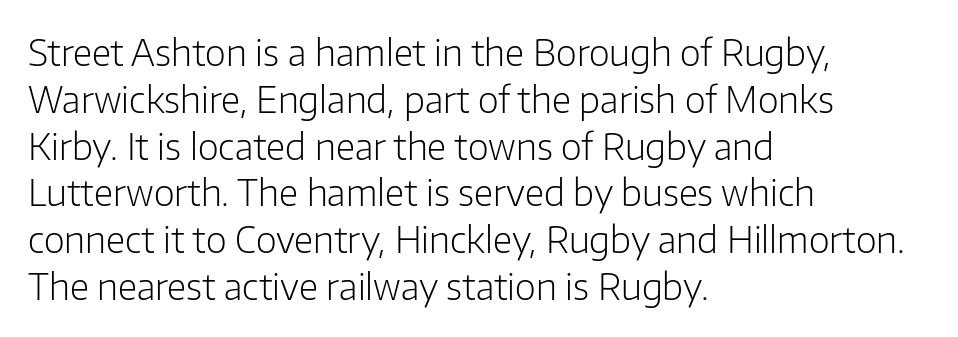
The image shows 36 px light sans-serif type, upright; set left-aligned, normal line spacing (1.3x), normal letter spacing, not underlined; low stroke contrast and a medium x-height.
